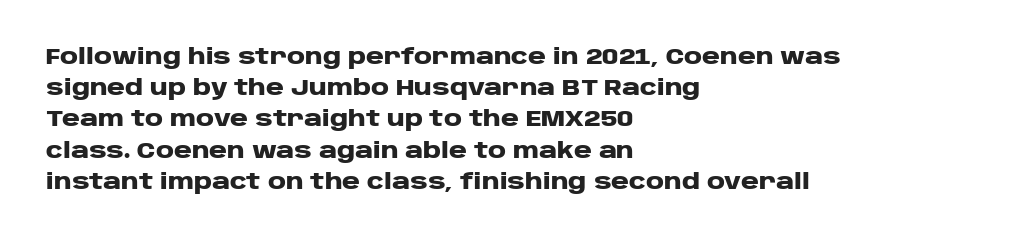
Q: Is the text bold? A: Yes.
Q: Is the text italic (slanted)? A: No, it is upright.
Q: Is the text underlined? A: No.
Q: How is the paragraph aligned? A: Left-aligned.
Q: Is the spacing between letters normal or unusually wide? A: Normal.
Q: Is the spacing between lines tight, normal or loose? A: Normal.
